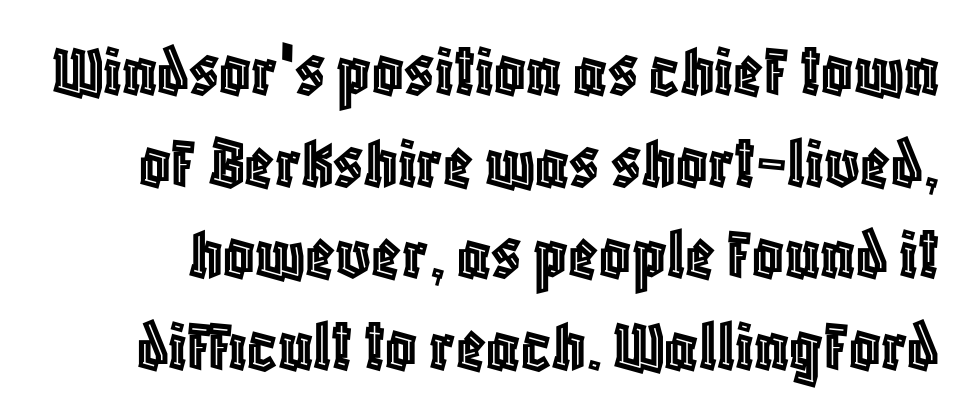
Every character sits straight up, as roman type does. The area under the type is left untouched. The horizontal fit of the characters is conventional and even. You could not count columns in this text — the font is proportionally spaced.
